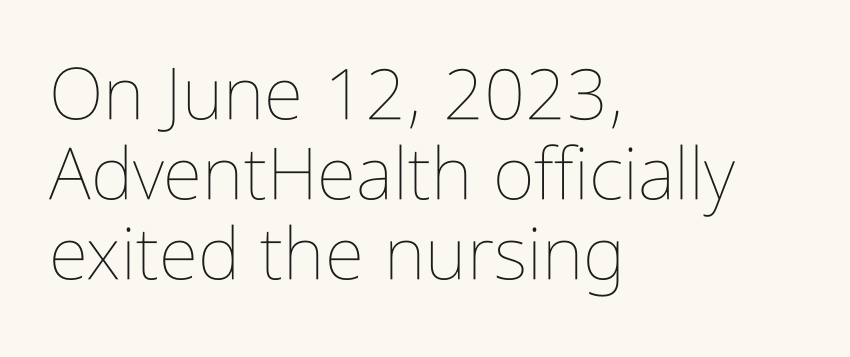
The image shows 72 px thin, condensed type, upright; set left-aligned, tight line spacing (1.11x), normal letter spacing, not underlined; low stroke contrast and a medium x-height.
